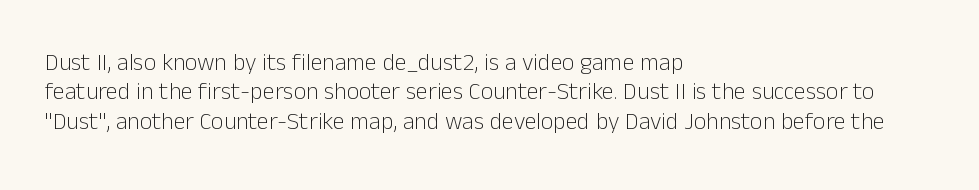
Notice how the stems are strictly vertical — no italics here. Standard letterfit; no display-style spreading of the glyphs. The space beneath each line is pristine and unruled. Counters stay open thanks to moderate or lighter strokes. A classic flush-left, rag-right setting is used for this passage.
